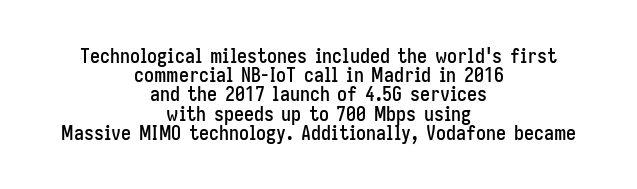
Q: Is the text italic (slanted)? A: No, it is upright.
Q: Is the text underlined? A: No.
Q: How is the paragraph aligned? A: Centered.
Q: Is the spacing between letters normal or unusually wide? A: Normal.
Q: Is the spacing between lines tight, normal or loose? A: Tight.
